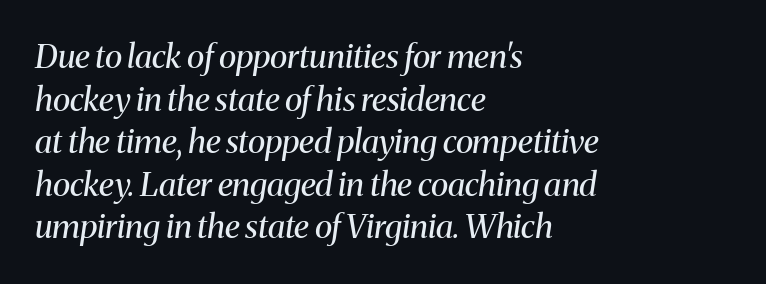
Honestly, the letter spacing is just normal — you wouldn't notice it. Has an underline been added? It has not. Stroke terminals: seriffed. The rendering applies a slant to the glyphs.
